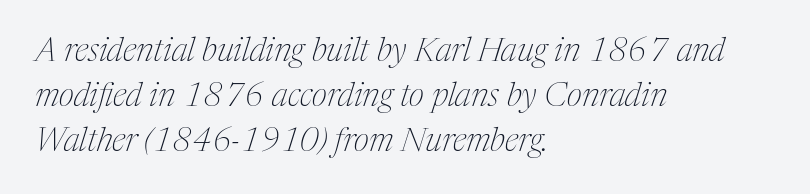
Clear beneath every line of the passage. Visually the block forms a straight wall on the left and a jagged coastline on the right. Rendered with sloped, italic letterforms. Stroke mass is kept to a normal reading level or below.
